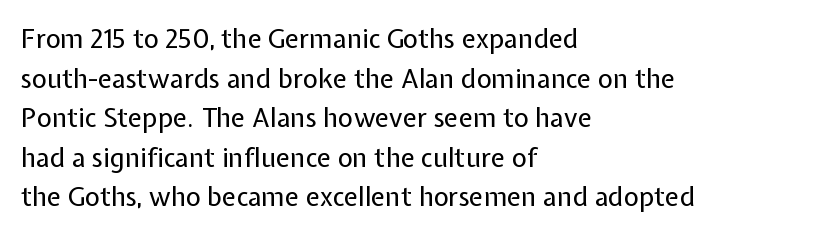
Q: Is the text bold? A: No.
Q: Is the text italic (slanted)? A: No, it is upright.
Q: Is the text underlined? A: No.
Q: How is the paragraph aligned? A: Left-aligned.
Q: Is the spacing between letters normal or unusually wide? A: Normal.
Q: Is the spacing between lines tight, normal or loose? A: Normal.
